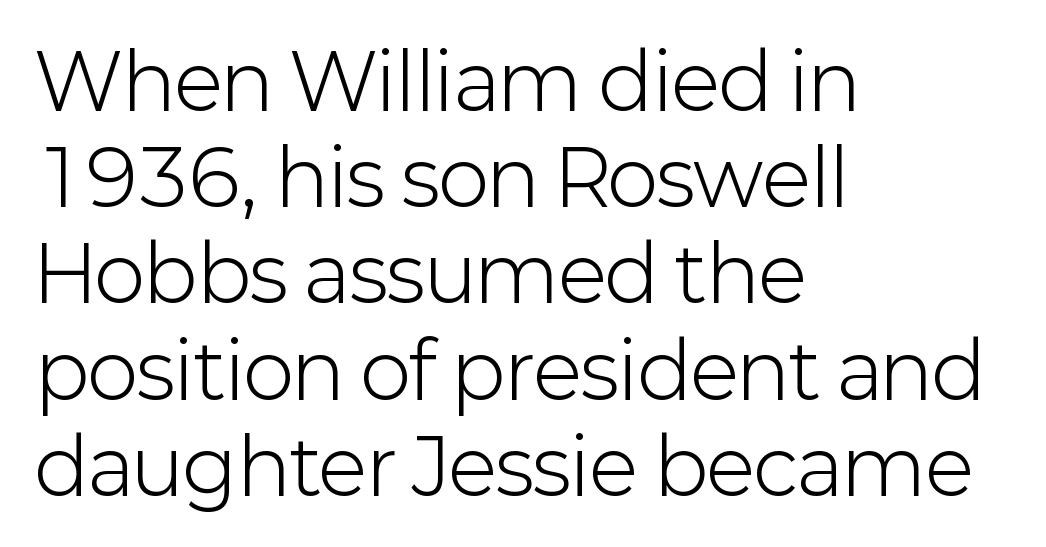
{"serif": "no", "italic": "no", "bold": "no", "weight": "light", "width": "normal", "stroke_contrast": "low", "x_height": "medium", "monospaced": "no", "underline": "no", "align": "left", "line_spacing": "normal", "line_spacing_ratio": 1.25, "letter_spacing": "normal", "letter_spacing_em": 0.0, "glyph_px": 77}
